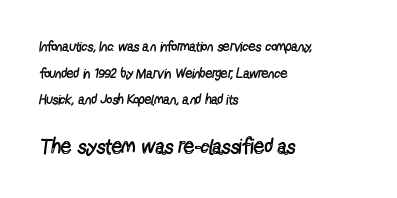
A bare baseline throughout the passage. The rendering uses a large line-height, opening up the rows. The letterforms sit shoulder to shoulder at normal distance.
